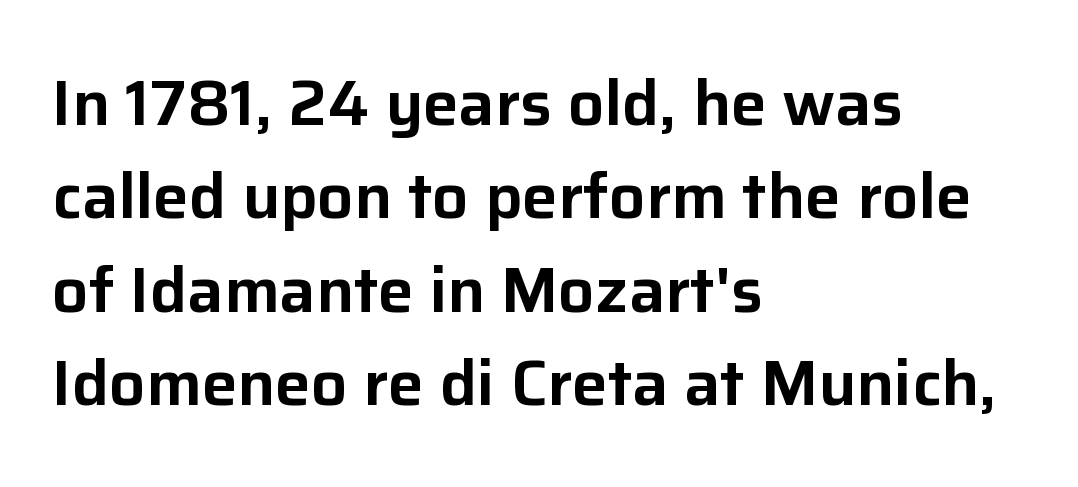
Honestly, there is no underline to notice here at all. The passage shown is typed in a proportional face where columns would drift. Vertical spacing — default. Nobody touched the tracking dial on this one. Look at the bottom of the vertical strokes: they stop flat, with no serifs.
